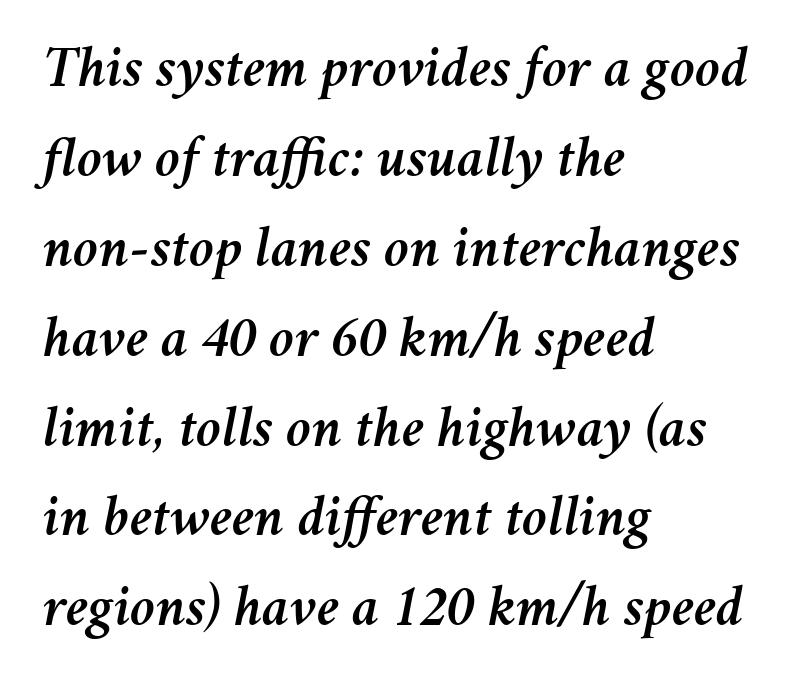
These lines are rendered in a variable-pitch font. Any mark beneath the type? The region is blank. The block of text has a typical density, with ordinary space between rows. A student would call this left alignment; a typographer would say flush left, rag right.
